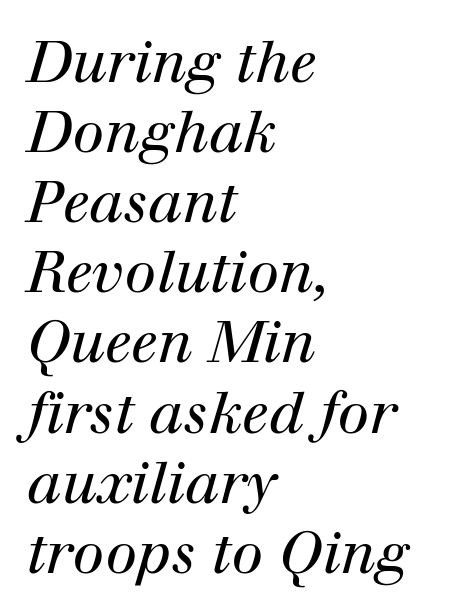
The image shows 57 px regular-weight serif type, italic (leaning right); set left-aligned, line spacing 1.23x, normal letter spacing, not underlined; high stroke contrast and a medium x-height.
